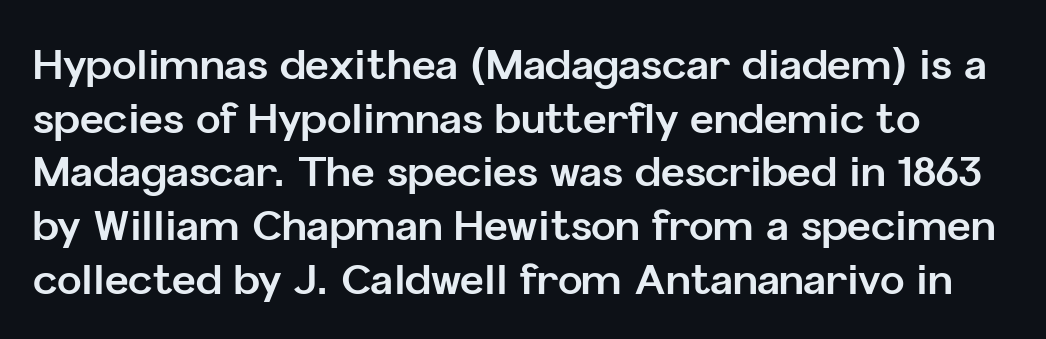
Heavy-handed strokes throughout: this text is bold. This sample keeps an unexceptional amount of space between lines. The space beneath each line is pristine and unruled. Ascenders rise straight up at ninety degrees. Classification — sans serif. You could not count columns in this text — the font is proportionally spaced.
